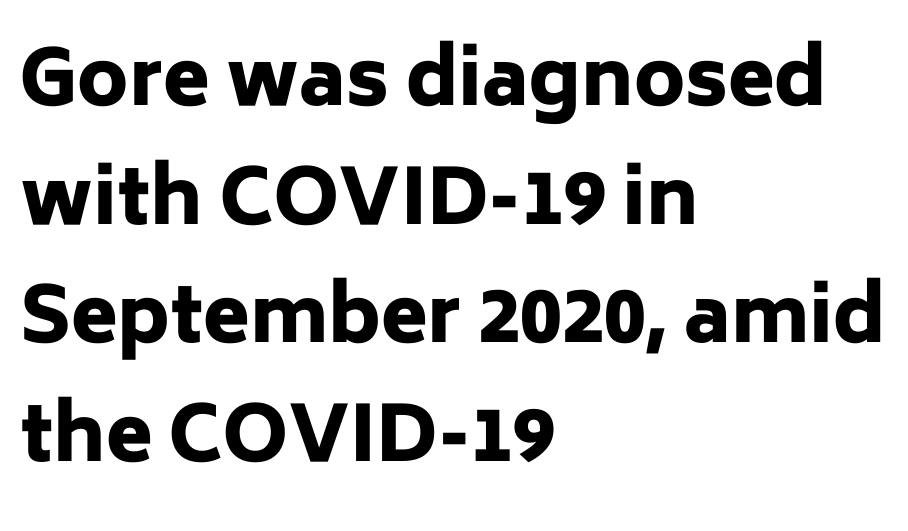
Q: Is the text bold? A: Yes.
Q: Is the text italic (slanted)? A: No, it is upright.
Q: Is the typeface a serif or a sans-serif typeface? A: Sans-serif.
Q: Is the text underlined? A: No.
Q: How is the paragraph aligned? A: Left-aligned.
Q: Is the spacing between letters normal or unusually wide? A: Normal.
Q: Is the spacing between lines tight, normal or loose? A: Normal.
Q: Width (condensed, normal, or wide)? A: Normal.
Q: Stroke contrast? A: Low.
Q: x-height? A: Medium.
Q: Monospaced? A: No.
